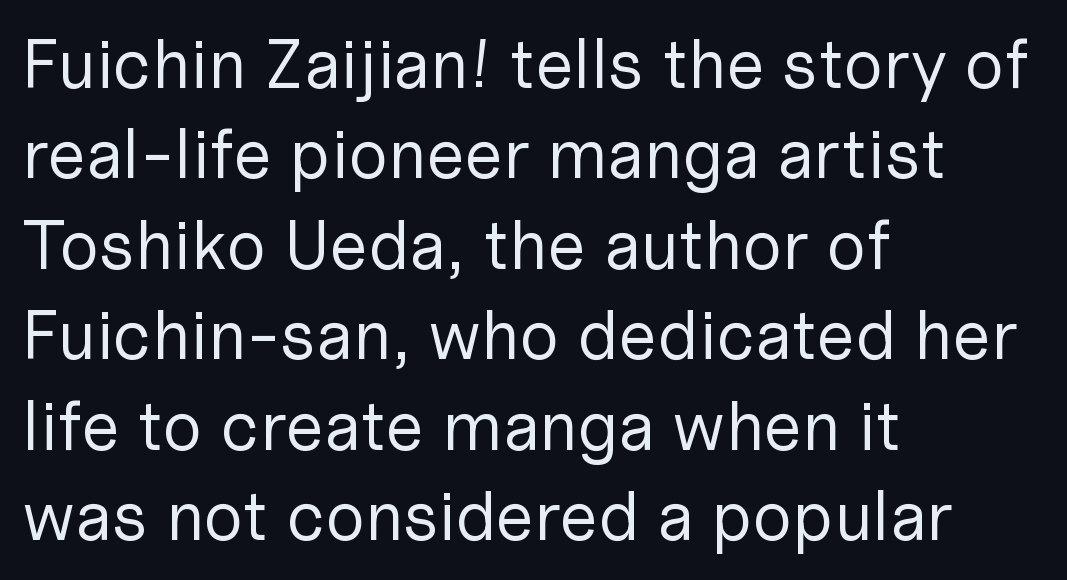
Q: Is the text bold? A: No.
Q: Is the text italic (slanted)? A: No, it is upright.
Q: Is the typeface a serif or a sans-serif typeface? A: Sans-serif.
Q: Is the text underlined? A: No.
Q: How is the paragraph aligned? A: Left-aligned.
Q: Is the spacing between letters normal or unusually wide? A: Normal.
Q: Is the spacing between lines tight, normal or loose? A: Normal.
Q: Width (condensed, normal, or wide)? A: Normal.
Q: Stroke contrast? A: Low.
Q: x-height? A: Medium.
Q: Monospaced? A: No.
